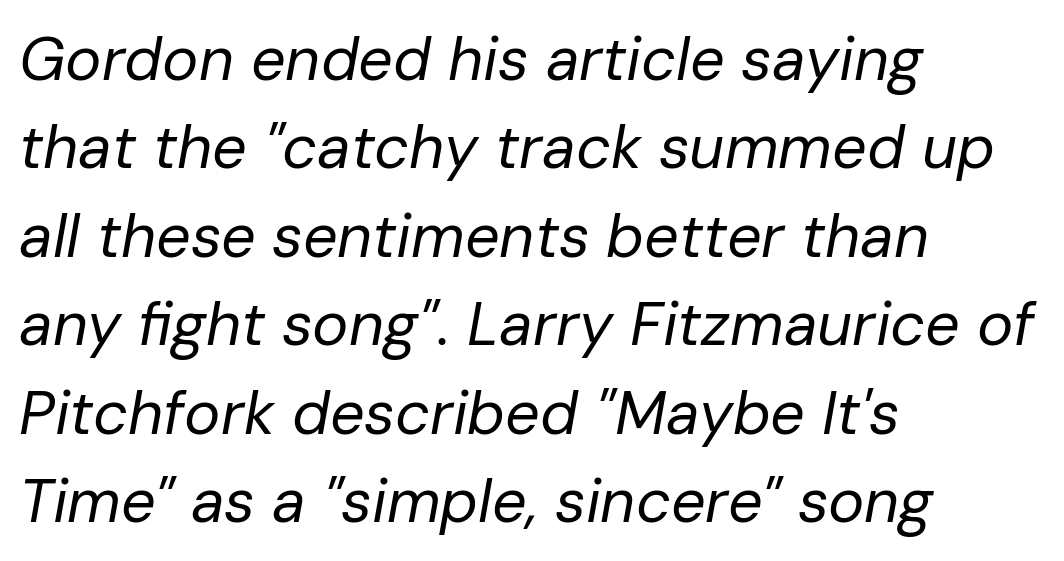
Q: Is the text bold? A: No.
Q: Is the text italic (slanted)? A: Yes, it leans right by about 10 degrees.
Q: Is the text underlined? A: No.
Q: How is the paragraph aligned? A: Left-aligned.
Q: Is the spacing between letters normal or unusually wide? A: Normal.
Q: Is the spacing between lines tight, normal or loose? A: Normal.
Q: Width (condensed, normal, or wide)? A: Normal.
Q: Stroke contrast? A: Low.
Q: x-height? A: Medium.
Q: Monospaced? A: No.
